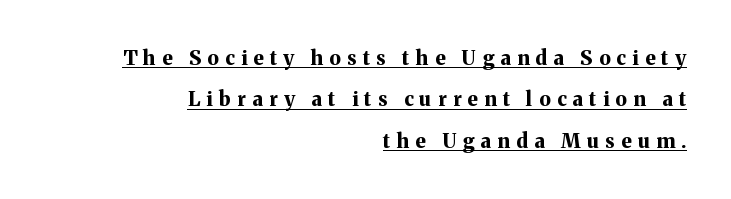
{"italic": "no", "bold": "yes", "underline": "yes", "align": "right", "line_spacing": "loose", "line_spacing_ratio": 2.07, "letter_spacing": "wide", "letter_spacing_em": 0.32, "glyph_px": 20}
